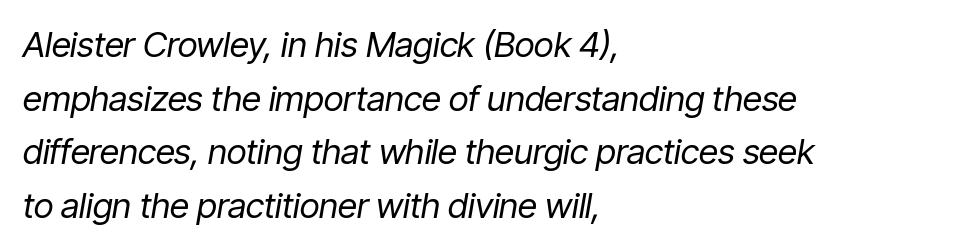
{"italic": "yes", "lean": "right", "slant_degrees": 9, "bold": "no", "weight": "regular", "width": "condensed", "stroke_contrast": "low", "x_height": "medium", "monospaced": "no", "underline": "no", "align": "left", "line_spacing": "normal", "line_spacing_ratio": 1.53, "letter_spacing": "normal", "letter_spacing_em": 0.0, "glyph_px": 35}
